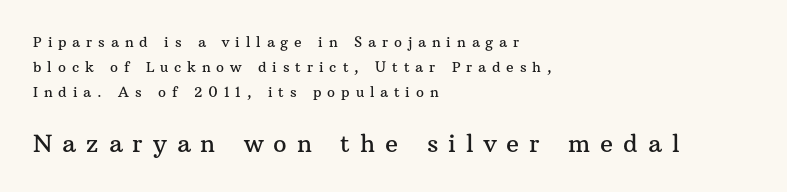
Which margin do the lines hug? The left one — the right edge is uneven. Quick note: not italic, upright. Lines of text with bare space underneath. A student would notice the bottom passage is typeset larger than what precedes it.
